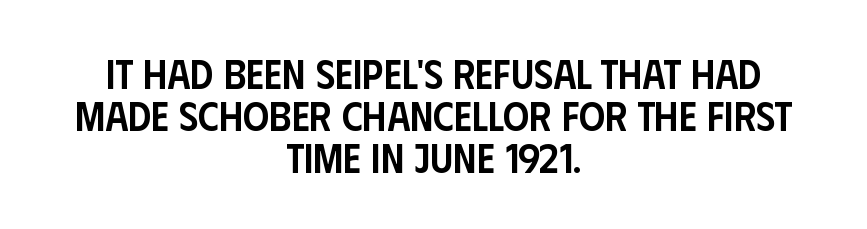
Q: Is the text bold? A: Semi-bold.
Q: Is the text italic (slanted)? A: No, it is upright.
Q: Is the typeface a serif or a sans-serif typeface? A: Sans-serif.
Q: Is the text underlined? A: No.
Q: How is the paragraph aligned? A: Centered.
Q: Is the spacing between letters normal or unusually wide? A: Normal.
Q: Is the spacing between lines tight, normal or loose? A: Tight.
Q: Width (condensed, normal, or wide)? A: Condensed.
Q: Stroke contrast? A: Low.
Q: x-height? A: Large.
Q: Monospaced? A: No.
